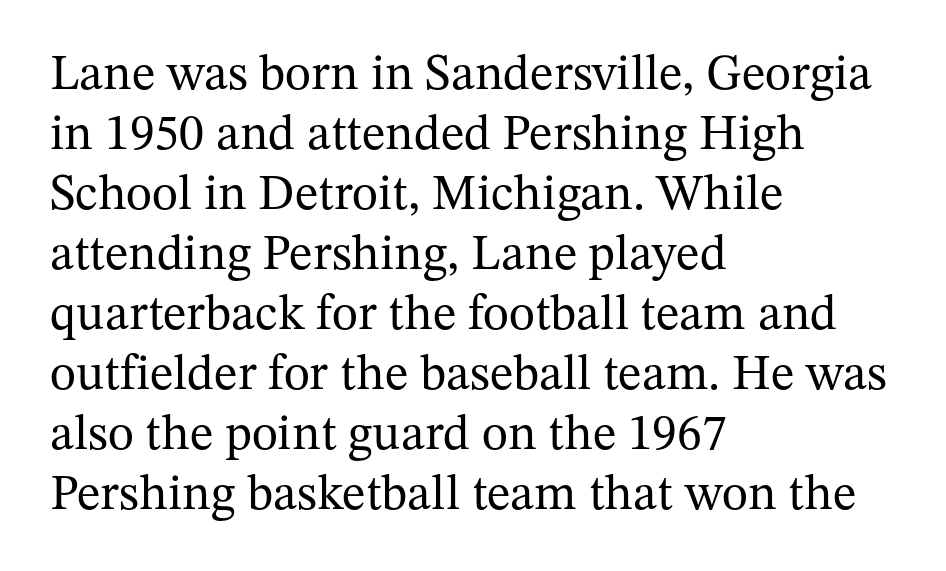
Check where the strokes stop: tiny serifs finish them off. Letters have the restrained weight of plain body copy at most. The baseline area is clear. The face used here is proportionally spaced, like ordinary book or web type. Tracking value appears to be zero — textbook default spacing.
